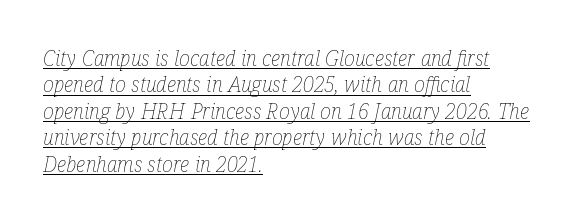
Q: Is the text bold? A: No.
Q: Is the text italic (slanted)? A: Yes, it leans right by about 12 degrees.
Q: Is the text underlined? A: Yes.
Q: How is the paragraph aligned? A: Left-aligned.
Q: Is the spacing between letters normal or unusually wide? A: Normal.
Q: Is the spacing between lines tight, normal or loose? A: Normal.
